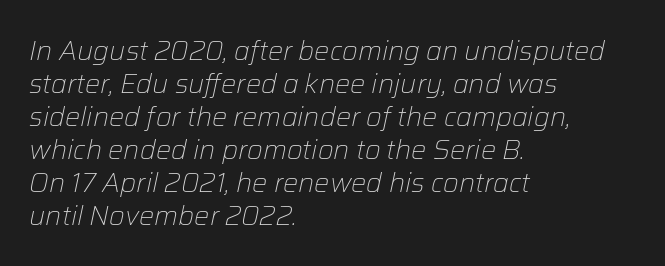
Plain, unruled lines of type. The typography opts for an oblique posture over an upright one. Default kerning and tracking; the words read as compact shapes. The setting favours the left margin, as ordinary paragraphs usually do. The strokes carry an ordinary text weight at most.
